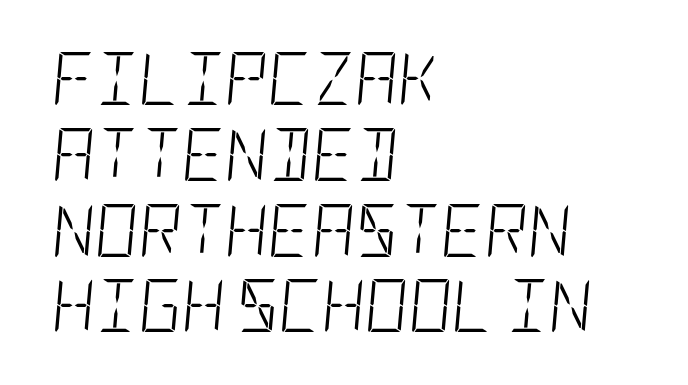
The image shows 53 px light, condensed type, italic (leaning right); set left-aligned, normal line spacing (1.43x), normal letter spacing, not underlined; low stroke contrast and a large x-height.
